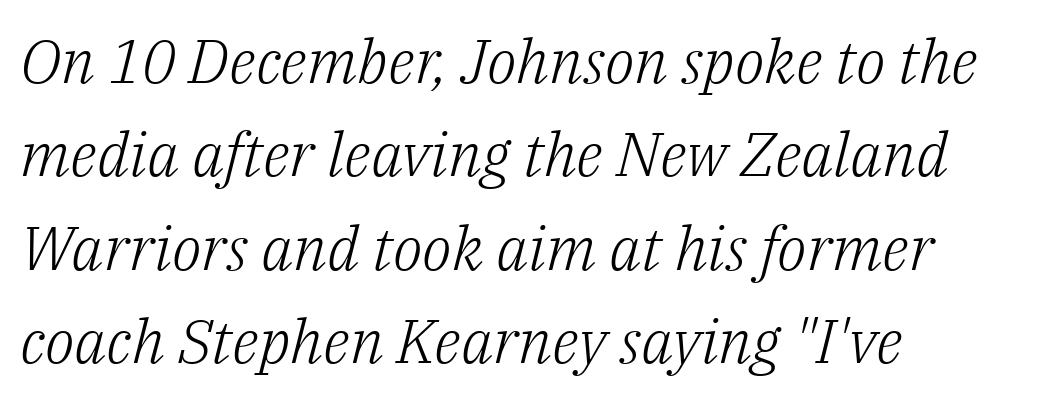
Q: Is the text bold? A: No.
Q: Is the text italic (slanted)? A: Yes, it leans right by about 14 degrees.
Q: Is the typeface a serif or a sans-serif typeface? A: Serif.
Q: Is the text underlined? A: No.
Q: How is the paragraph aligned? A: Left-aligned.
Q: Is the spacing between letters normal or unusually wide? A: Normal.
Q: Is the spacing between lines tight, normal or loose? A: Normal.
Q: Width (condensed, normal, or wide)? A: Normal.
Q: Stroke contrast? A: Low.
Q: x-height? A: Medium.
Q: Monospaced? A: No.
